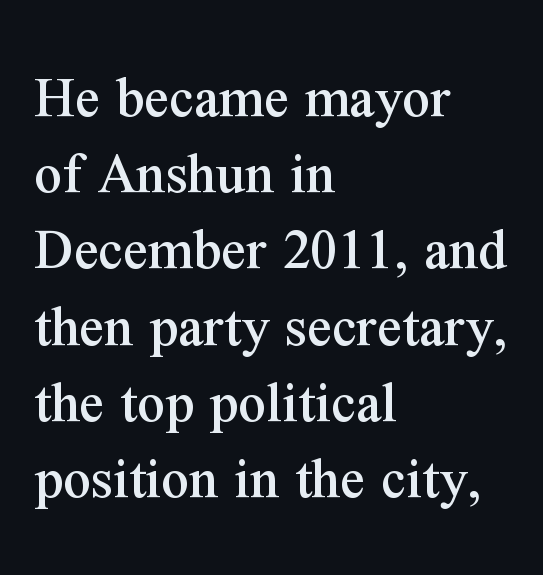
{"serif": "yes", "italic": "no", "width": "normal", "stroke_contrast": "medium", "x_height": "medium", "monospaced": "no", "underline": "no", "align": "left", "line_spacing": "normal", "line_spacing_ratio": 1.25, "letter_spacing": "normal", "letter_spacing_em": 0.0, "glyph_px": 61}
